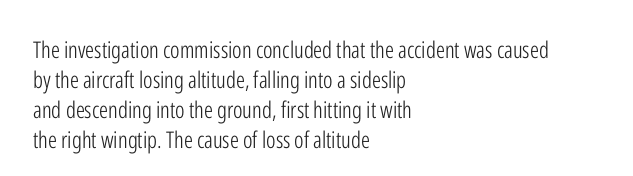
Teacher's note: observe the even left margin — that is flush-left alignment. Does extra space separate the letters? No, they use regular spacing. In terms of posture, this sample is upright. The glyphs are unaccompanied by any horizontal stroke below them. The lines sit at an ordinary, default distance from one another.
